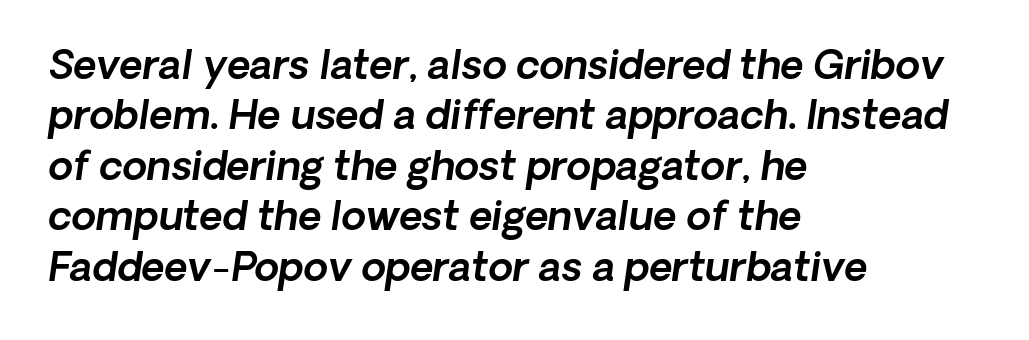
{"italic": "yes", "lean": "right", "slant_degrees": 8, "width": "normal", "x_height": "medium", "monospaced": "no", "underline": "no", "align": "left", "line_spacing": "normal", "line_spacing_ratio": 1.26, "letter_spacing": "normal", "letter_spacing_em": 0.0, "glyph_px": 40}
